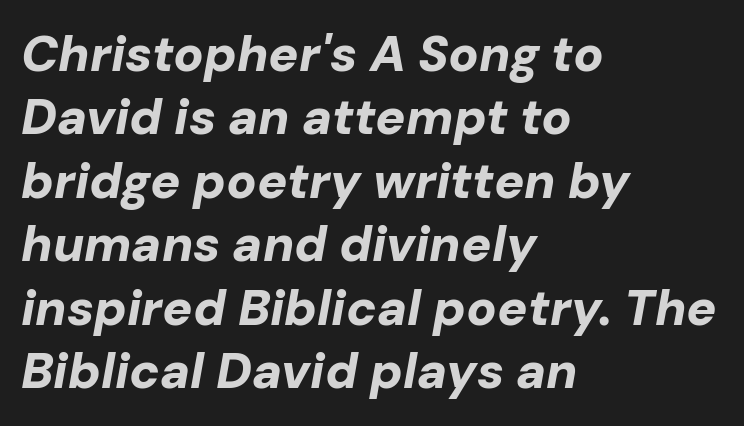
{"italic": "yes", "lean": "right", "slant_degrees": 10, "bold": "yes", "weight": "bold", "width": "normal", "stroke_contrast": "low", "x_height": "medium", "monospaced": "no", "underline": "no", "align": "left", "line_spacing": "normal", "line_spacing_ratio": 1.27, "letter_spacing": "normal", "letter_spacing_em": 0.0, "glyph_px": 50}
